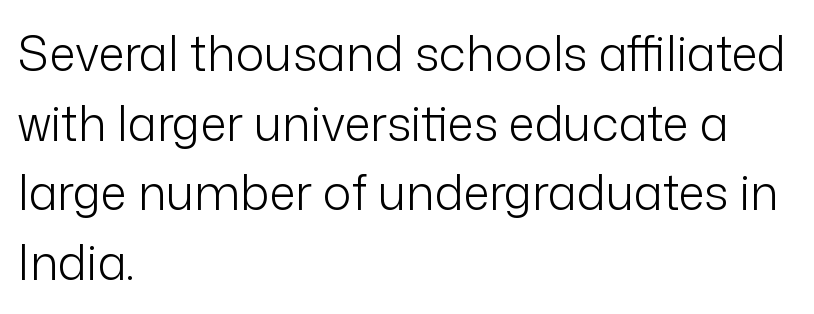
{"serif": "no", "italic": "no", "bold": "no", "weight": "light", "width": "normal", "stroke_contrast": "low", "x_height": "medium", "monospaced": "no", "underline": "no", "align": "left", "line_spacing": "normal", "line_spacing_ratio": 1.45, "letter_spacing": "normal", "letter_spacing_em": 0.0, "glyph_px": 48}
